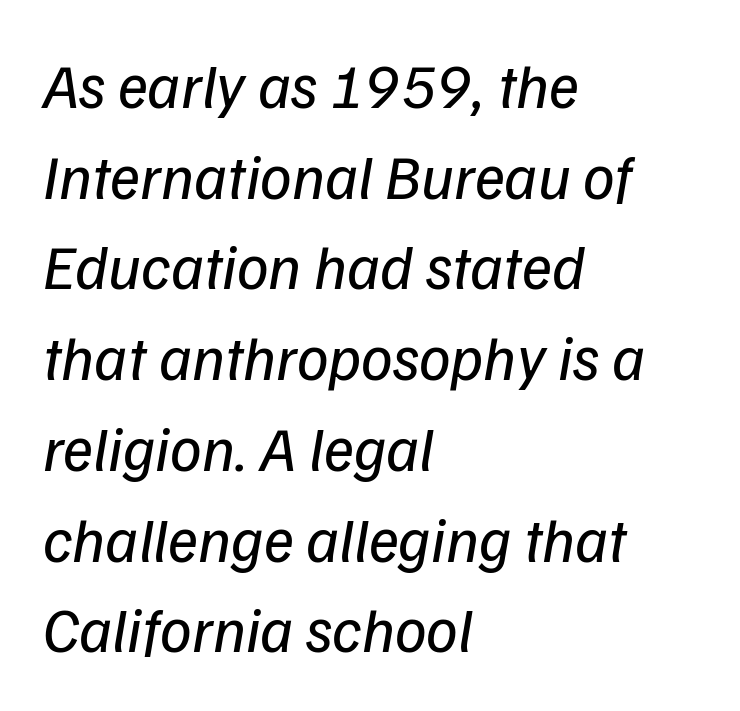
Style check: oblique. These lines keep a tight, regular rhythm from letter to letter. The letterforms sit at book weight or below. Each row of text sits above clean, open space. Each letter keeps its own natural width here, so spacing adapts to shape.
